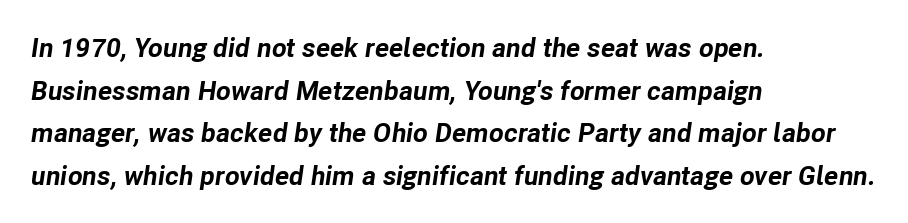
Q: Is the text bold? A: Yes.
Q: Is the text italic (slanted)? A: Yes, it leans right by about 8 degrees.
Q: Is the text underlined? A: No.
Q: How is the paragraph aligned? A: Left-aligned.
Q: Is the spacing between letters normal or unusually wide? A: Normal.
Q: Is the spacing between lines tight, normal or loose? A: Normal.
